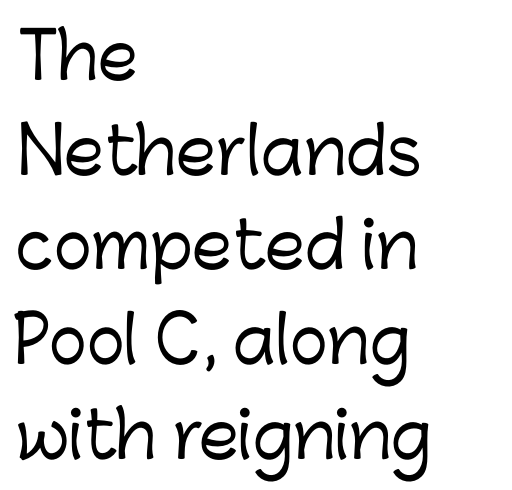
Q: Is the text italic (slanted)? A: No, it is upright.
Q: Is the typeface a serif or a sans-serif typeface? A: Sans-serif.
Q: Is the text underlined? A: No.
Q: How is the paragraph aligned? A: Left-aligned.
Q: Is the spacing between letters normal or unusually wide? A: Normal.
Q: Is the spacing between lines tight, normal or loose? A: Normal.
Q: Width (condensed, normal, or wide)? A: Normal.
Q: Stroke contrast? A: Low.
Q: x-height? A: Medium.
Q: Monospaced? A: No.
